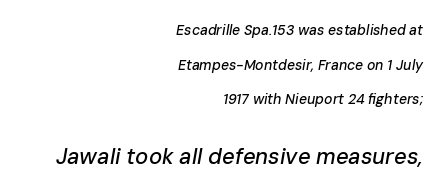
{"italic": "yes", "lean": "right", "slant_degrees": 10, "underline": "no", "align": "right", "line_spacing": "loose", "line_spacing_ratio": 2.47, "letter_spacing": "normal", "letter_spacing_em": 0.0, "larger_block": "second", "size_ratio": 1.57, "glyph_px": 22}
